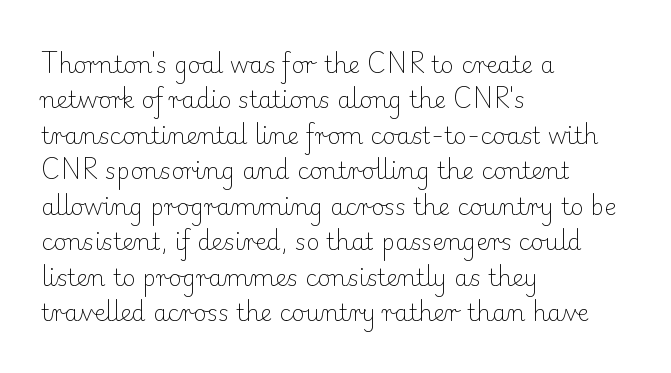
{"italic": "no", "bold": "no", "underline": "no", "align": "left", "line_spacing": "normal", "line_spacing_ratio": 1.54, "letter_spacing": "normal", "letter_spacing_em": 0.0, "glyph_px": 23}
